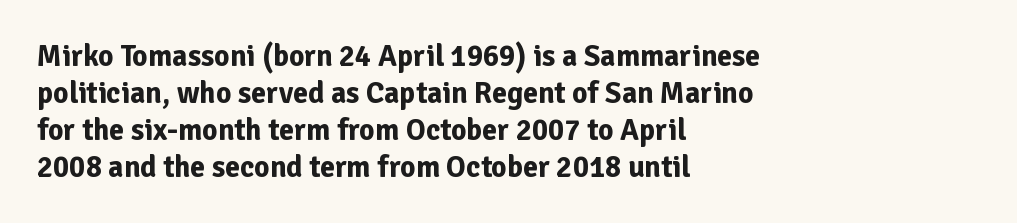
{"serif": "no", "italic": "no", "bold": "yes", "weight": "bold", "width": "normal", "stroke_contrast": "low", "x_height": "medium", "monospaced": "no", "underline": "no", "align": "left", "line_spacing_ratio": 1.23, "letter_spacing": "normal", "letter_spacing_em": 0.0, "glyph_px": 30}
